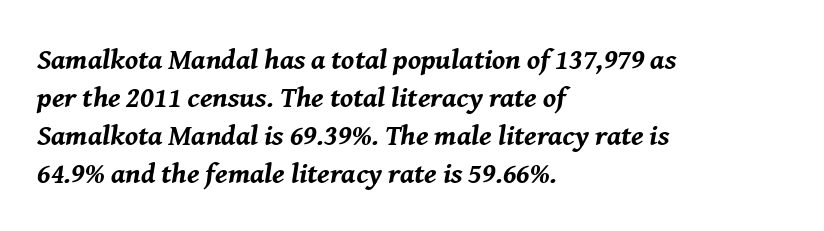
The axis of the letterforms is tilted away from vertical. Varying glyph widths throughout — classic text-font behaviour. The passage shown is not underscored anywhere. Inter-character spacing is left at the font's built-in metrics. A classic flush-left, rag-right setting is used for this passage.
